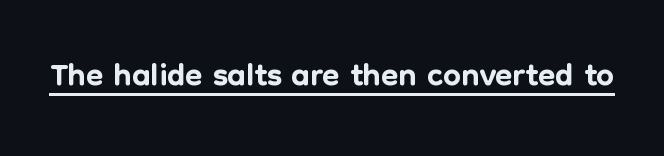
Q: Is the text italic (slanted)? A: No, it is upright.
Q: Is the typeface a serif or a sans-serif typeface? A: Sans-serif.
Q: Is the text underlined? A: Yes.
Q: Is the spacing between letters normal or unusually wide? A: Normal.
Q: Width (condensed, normal, or wide)? A: Normal.
Q: Stroke contrast? A: Low.
Q: x-height? A: Medium.
Q: Monospaced? A: No.
